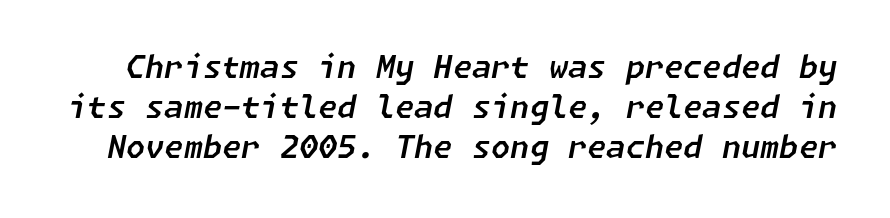
The image shows 31 px text type, italic (leaning right); set normal line spacing (1.29x), normal letter spacing, not underlined; low stroke contrast and a medium x-height.
